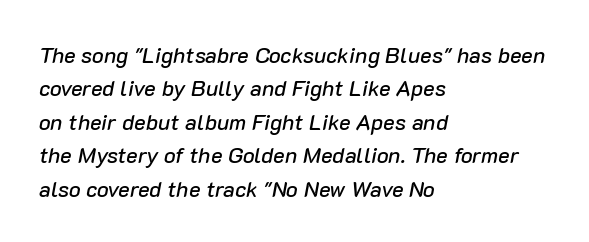
The image shows 22 px text type, italic (leaning right); set left-aligned, normal line spacing (1.52x), normal letter spacing, not underlined.
